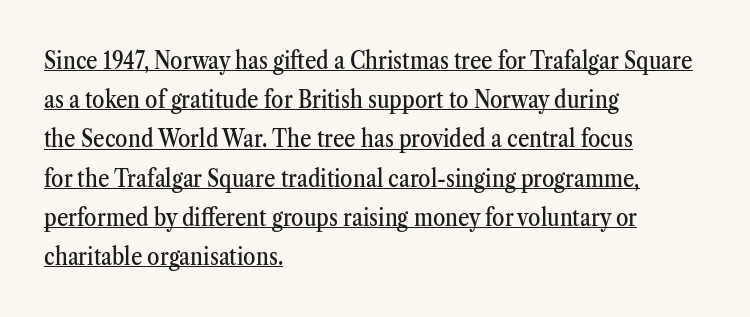
Q: Is the text italic (slanted)? A: No, it is upright.
Q: Is the text underlined? A: Yes.
Q: How is the paragraph aligned? A: Left-aligned.
Q: Is the spacing between letters normal or unusually wide? A: Normal.
Q: Is the spacing between lines tight, normal or loose? A: Normal.
